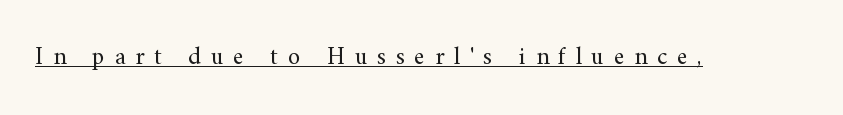
The lettering is marked with a stroke running underneath it. The letters are spread apart with noticeably loose tracking. Caption: face not bold, strokes unweighted. In terms of posture, this sample is upright.
